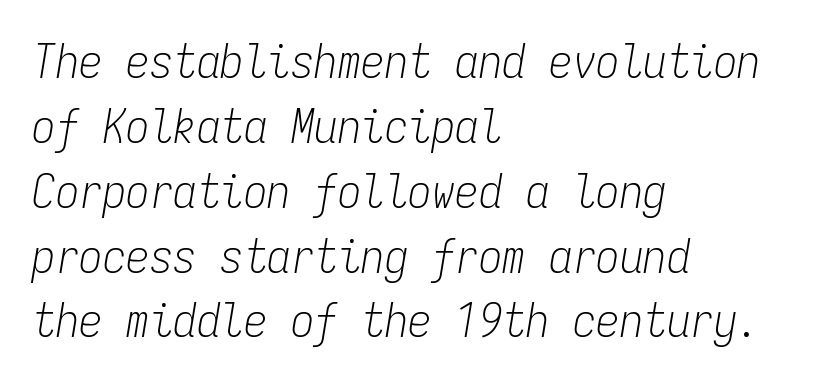
Q: Is the text bold? A: No.
Q: Is the text italic (slanted)? A: Yes, it leans right by about 9 degrees.
Q: Is the text underlined? A: No.
Q: How is the paragraph aligned? A: Left-aligned.
Q: Is the spacing between letters normal or unusually wide? A: Normal.
Q: Is the spacing between lines tight, normal or loose? A: Normal.
Q: Width (condensed, normal, or wide)? A: Condensed.
Q: Stroke contrast? A: Low.
Q: x-height? A: Medium.
Q: Monospaced? A: Yes.
